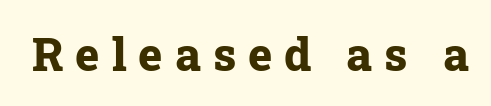
{"serif": "yes", "italic": "no", "bold": "yes", "weight": "bold", "width": "normal", "stroke_contrast": "low", "x_height": "medium", "monospaced": "no", "underline": "no", "letter_spacing": "wide", "letter_spacing_em": 0.26, "glyph_px": 46}
